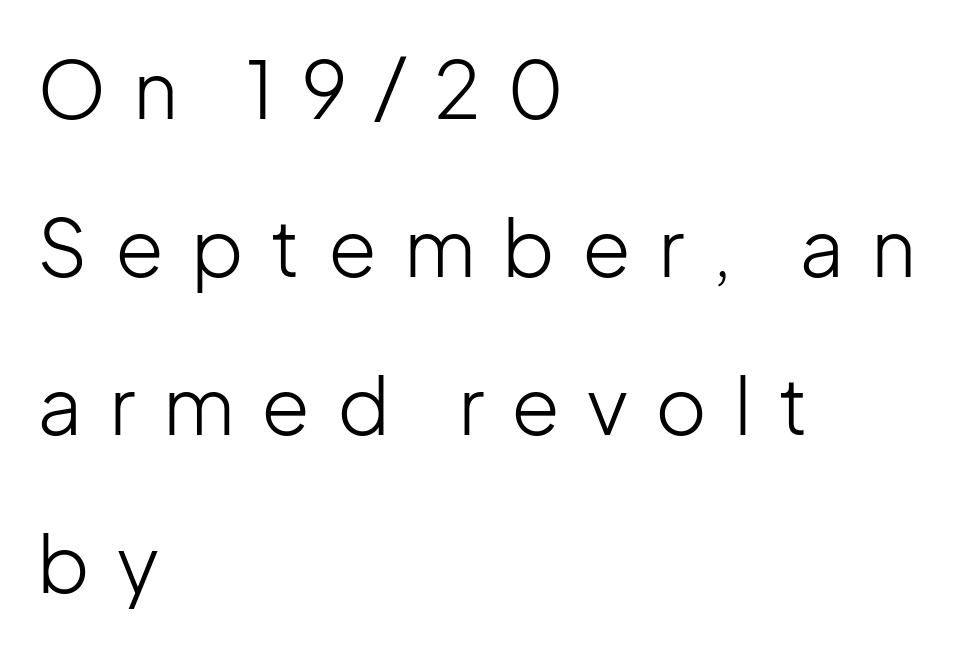
Do the letters lean? They stand straight. Stroke thickness stays within the range of a standard reading face or lighter. A student would call this left alignment; a typographer would say flush left, rag right. This rendering employs a face without finishing strokes, i.e., a sans-serif. Do the characters align in a grid? No, the font is proportional. If you measured baseline to baseline, you'd find a long distance.
